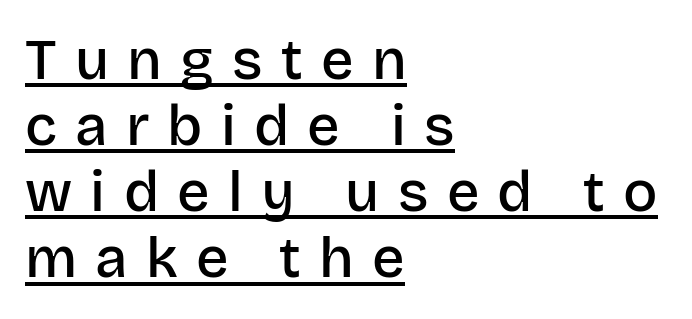
The image shows 57 px semibold sans-serif type, upright; set left-aligned, line spacing 1.16x, unusually wide letter spacing (+0.32 em), underlined; low stroke contrast and a large x-height.
